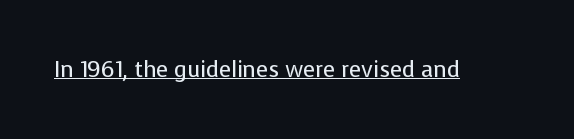
Q: Is the text bold? A: No.
Q: Is the text italic (slanted)? A: No, it is upright.
Q: Is the text underlined? A: Yes.
Q: Is the spacing between letters normal or unusually wide? A: Normal.
